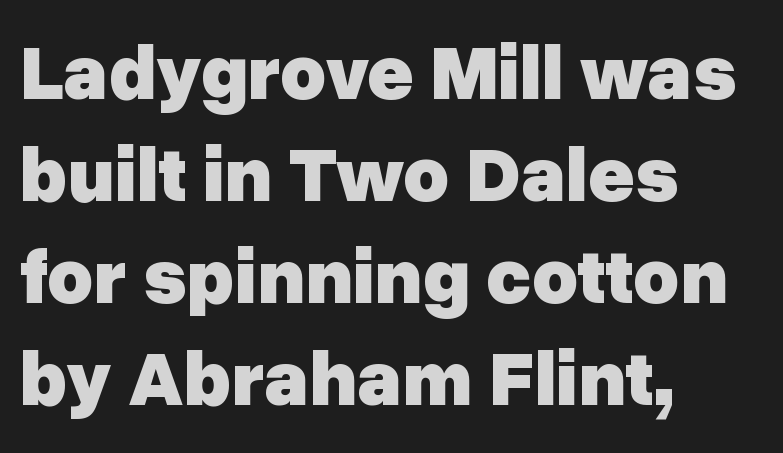
The image shows 79 px heavy sans-serif type, upright; set left-aligned, normal line spacing (1.29x), normal letter spacing, not underlined; low stroke contrast and a medium x-height.
